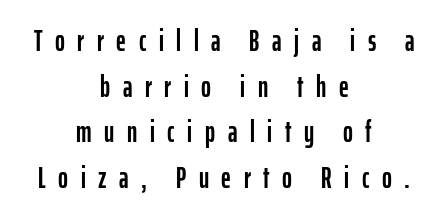
{"serif": "no", "italic": "no", "width": "condensed", "stroke_contrast": "low", "x_height": "medium", "monospaced": "no", "underline": "no", "align": "center", "line_spacing": "normal", "line_spacing_ratio": 1.52, "letter_spacing": "wide", "letter_spacing_em": 0.42, "glyph_px": 30}
